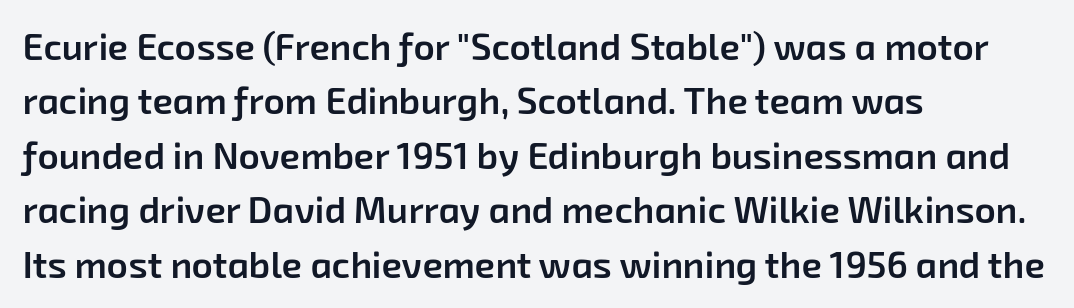
The image shows 37 px semibold sans-serif type; set left-aligned, normal line spacing (1.47x), normal letter spacing, not underlined; low stroke contrast and a medium x-height.
